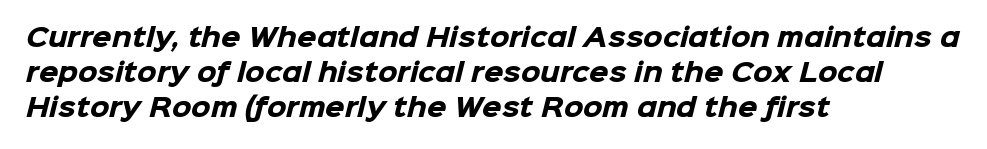
Q: Is the text bold? A: Yes.
Q: Is the text underlined? A: No.
Q: How is the paragraph aligned? A: Left-aligned.
Q: Is the spacing between letters normal or unusually wide? A: Normal.
Q: Is the spacing between lines tight, normal or loose? A: Normal.
